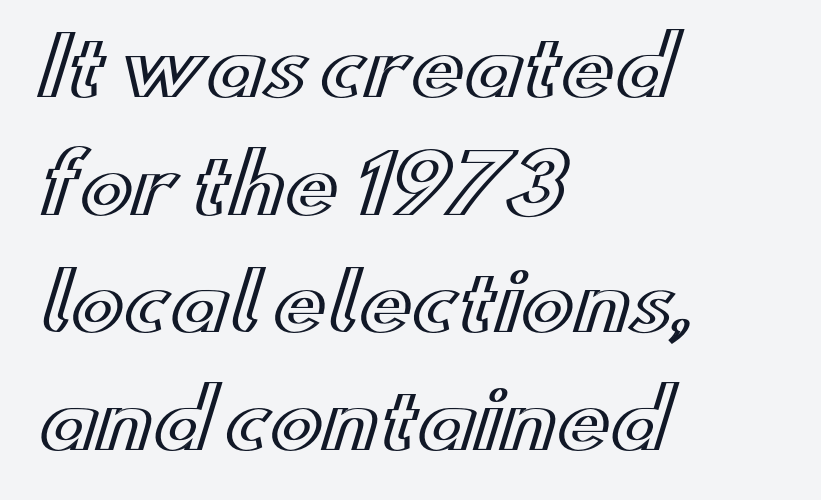
The image shows 79 px wide type; set left-aligned, normal line spacing (1.49x), normal letter spacing, not underlined; a small x-height.
